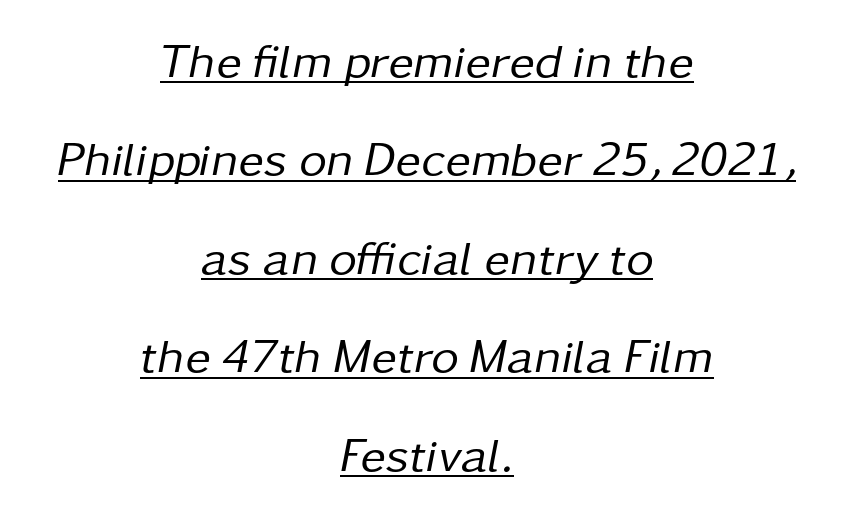
Q: Is the text bold? A: No.
Q: Is the text italic (slanted)? A: Yes, it leans right by about 11 degrees.
Q: Is the text underlined? A: Yes.
Q: How is the paragraph aligned? A: Centered.
Q: Is the spacing between letters normal or unusually wide? A: Normal.
Q: Is the spacing between lines tight, normal or loose? A: Loose.
Q: Width (condensed, normal, or wide)? A: Normal.
Q: Stroke contrast? A: Low.
Q: x-height? A: Medium.
Q: Monospaced? A: No.
